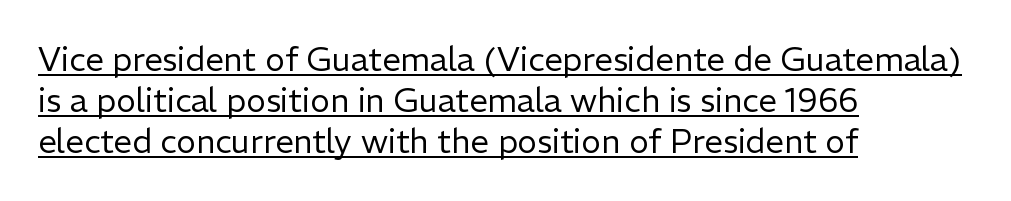
Q: Is the text bold? A: No.
Q: Is the text italic (slanted)? A: No, it is upright.
Q: Is the typeface a serif or a sans-serif typeface? A: Sans-serif.
Q: Is the text underlined? A: Yes.
Q: How is the paragraph aligned? A: Left-aligned.
Q: Is the spacing between letters normal or unusually wide? A: Normal.
Q: Is the spacing between lines tight, normal or loose? A: Normal.
Q: Width (condensed, normal, or wide)? A: Normal.
Q: Stroke contrast? A: Low.
Q: x-height? A: Medium.
Q: Monospaced? A: No.
